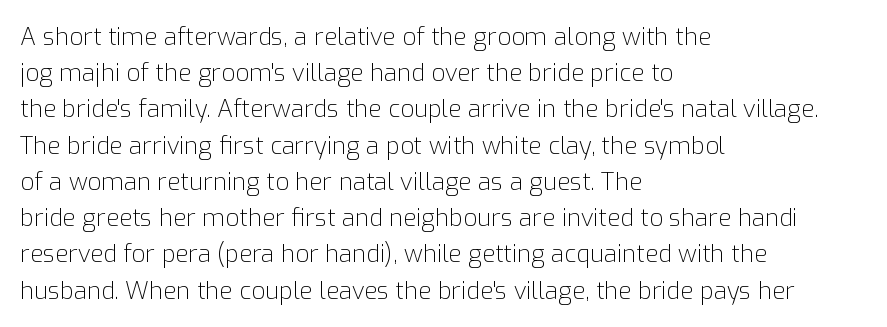
Q: Is the text bold? A: No.
Q: Is the text italic (slanted)? A: No, it is upright.
Q: Is the text underlined? A: No.
Q: How is the paragraph aligned? A: Left-aligned.
Q: Is the spacing between letters normal or unusually wide? A: Normal.
Q: Is the spacing between lines tight, normal or loose? A: Normal.
